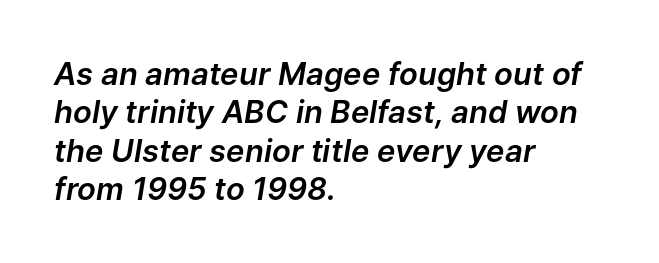
Teacher's note: observe the even left margin — that is flush-left alignment. No word sits above an underline. Looking at the ascenders, they clearly lean. No extra tracking has been applied to these lines. Looks like regular typesetting: each glyph gets only the width it needs.
